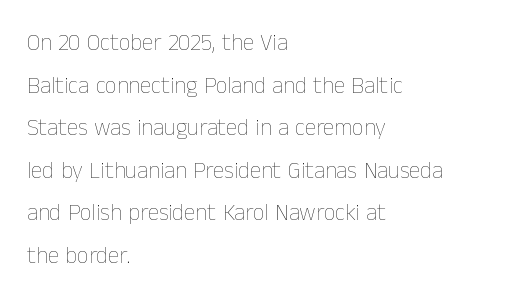
The image shows 23 px text type, upright; set left-aligned, line spacing 1.85x, normal letter spacing, not underlined.
